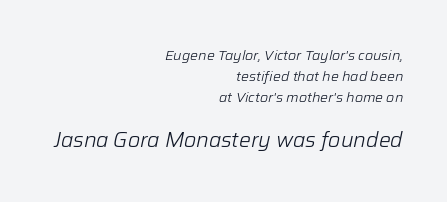
Q: Is the text bold? A: No.
Q: Is the text italic (slanted)? A: Yes, it leans right by about 12 degrees.
Q: Is the text underlined? A: No.
Q: How is the paragraph aligned? A: Right-aligned.
Q: Is the spacing between letters normal or unusually wide? A: Normal.
Q: Is the spacing between lines tight, normal or loose? A: Normal.
Q: Which block of text is set in a larger size, the first (top) or the second (bottom)? A: The second (bottom) one.
